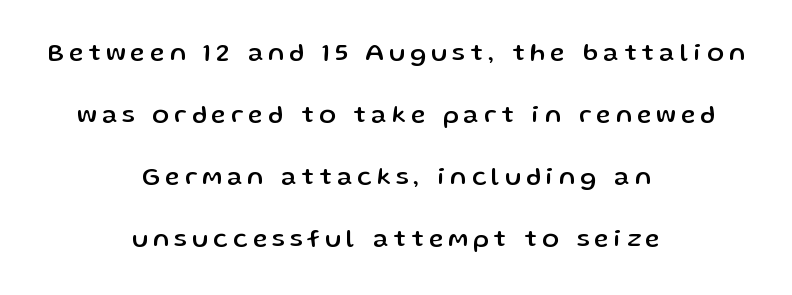
The image shows 25 px text type, upright; set centered, loose line spacing (2.48x), unusually wide letter spacing (+0.21 em), not underlined.
